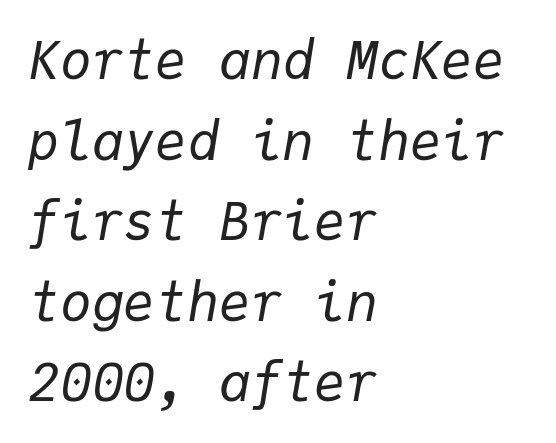
Q: Is the text bold? A: No.
Q: Is the text italic (slanted)? A: Yes, it leans right by about 9 degrees.
Q: Is the text underlined? A: No.
Q: How is the paragraph aligned? A: Left-aligned.
Q: Is the spacing between letters normal or unusually wide? A: Normal.
Q: Is the spacing between lines tight, normal or loose? A: Normal.
Q: Width (condensed, normal, or wide)? A: Normal.
Q: Stroke contrast? A: Low.
Q: x-height? A: Medium.
Q: Monospaced? A: Yes.
